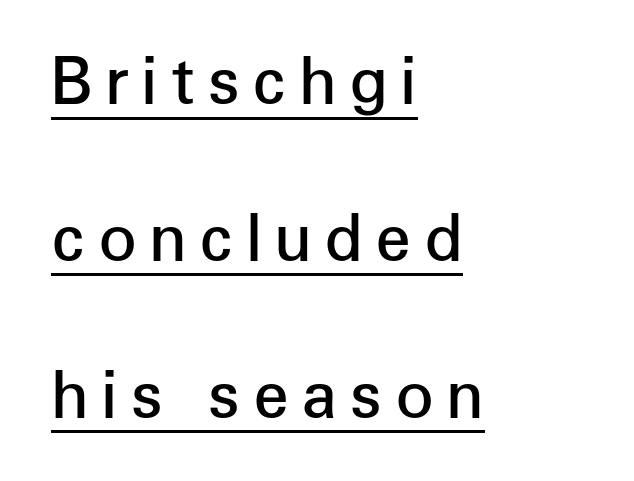
This is sans-serif lettering, the kind often seen on screens and signage. Do the characters align in a grid? No, the font is proportional. You could fit nearly another row in the gap between these rows. Set as a demibold, roughly 600 on the weight scale. Posture: upright roman.
